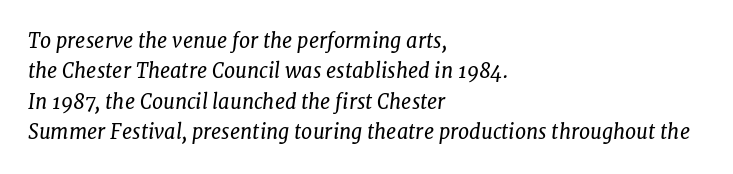
{"italic": "yes", "lean": "right", "slant_degrees": 7, "bold": "no", "underline": "no", "align": "left", "line_spacing": "normal", "line_spacing_ratio": 1.52, "letter_spacing": "normal", "letter_spacing_em": 0.0, "glyph_px": 20}
